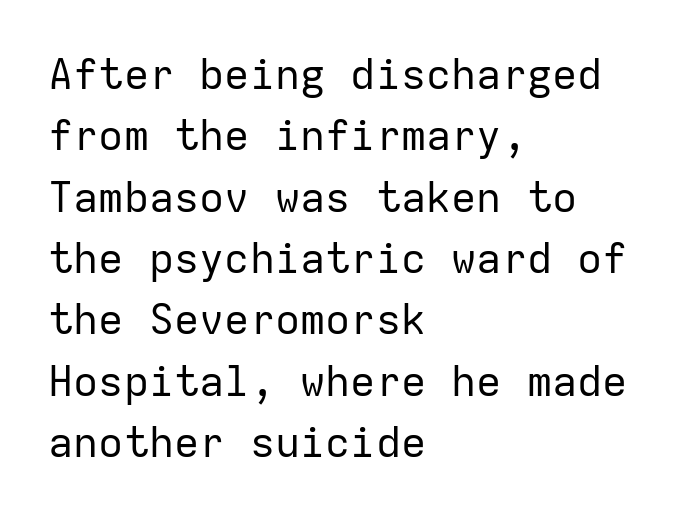
{"serif": "no", "italic": "no", "bold": "no", "weight": "regular", "width": "normal", "stroke_contrast": "low", "x_height": "medium", "monospaced": "yes", "underline": "no", "align": "left", "line_spacing": "normal", "line_spacing_ratio": 1.46, "letter_spacing": "normal", "letter_spacing_em": 0.0, "glyph_px": 42}
